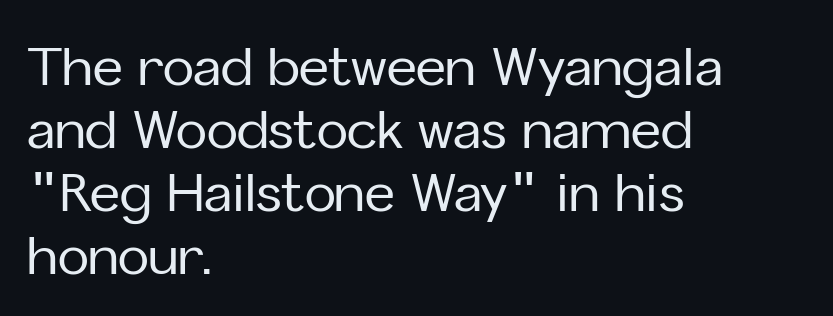
The image shows 52 px sans-serif type, upright; set left-aligned, line spacing 1.21x, normal letter spacing, not underlined; low stroke contrast and a medium x-height.
